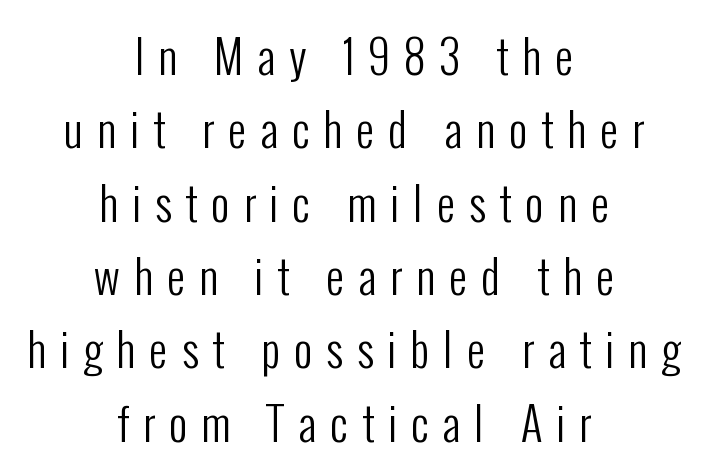
Q: Is the text bold? A: No.
Q: Is the text italic (slanted)? A: No, it is upright.
Q: Is the typeface a serif or a sans-serif typeface? A: Sans-serif.
Q: Is the text underlined? A: No.
Q: How is the paragraph aligned? A: Centered.
Q: Is the spacing between letters normal or unusually wide? A: Unusually wide.
Q: Is the spacing between lines tight, normal or loose? A: Normal.
Q: Width (condensed, normal, or wide)? A: Condensed.
Q: Stroke contrast? A: Low.
Q: x-height? A: Medium.
Q: Monospaced? A: No.
